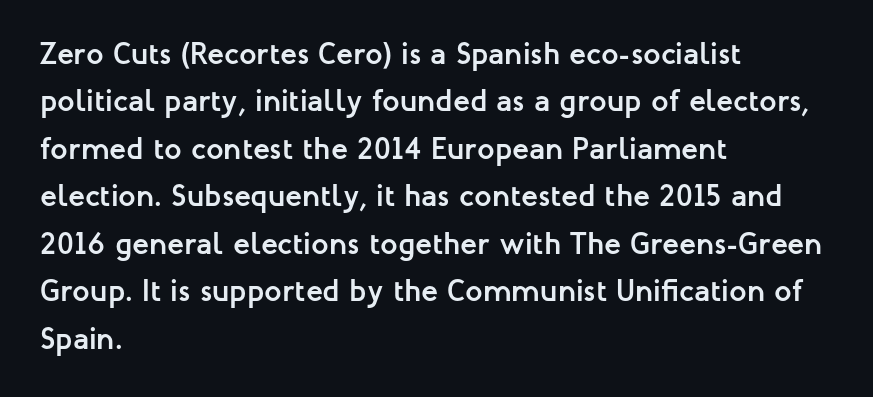
Q: Is the text bold? A: Yes.
Q: Is the text italic (slanted)? A: No, it is upright.
Q: Is the typeface a serif or a sans-serif typeface? A: Sans-serif.
Q: Is the text underlined? A: No.
Q: How is the paragraph aligned? A: Left-aligned.
Q: Is the spacing between letters normal or unusually wide? A: Normal.
Q: Is the spacing between lines tight, normal or loose? A: Normal.
Q: Width (condensed, normal, or wide)? A: Normal.
Q: Stroke contrast? A: Low.
Q: x-height? A: Medium.
Q: Monospaced? A: No.
